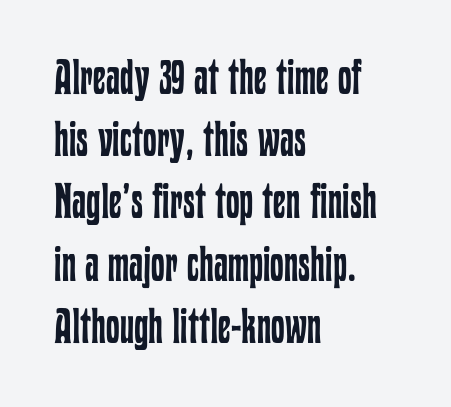
Q: Is the text bold? A: No.
Q: Is the text italic (slanted)? A: No, it is upright.
Q: Is the text underlined? A: No.
Q: How is the paragraph aligned? A: Left-aligned.
Q: Is the spacing between letters normal or unusually wide? A: Normal.
Q: Is the spacing between lines tight, normal or loose? A: Normal.
Q: Width (condensed, normal, or wide)? A: Condensed.
Q: Stroke contrast? A: Low.
Q: x-height? A: Medium.
Q: Monospaced? A: No.
